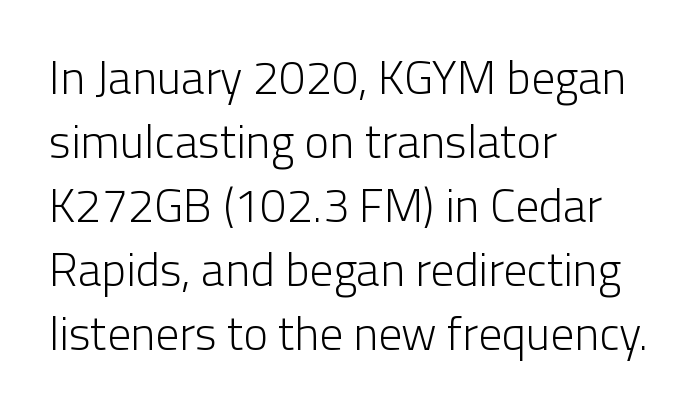
{"serif": "no", "italic": "no", "bold": "no", "weight": "light", "width": "normal", "stroke_contrast": "low", "x_height": "medium", "monospaced": "no", "underline": "no", "align": "left", "line_spacing": "normal", "line_spacing_ratio": 1.36, "letter_spacing": "normal", "letter_spacing_em": 0.0, "glyph_px": 47}
